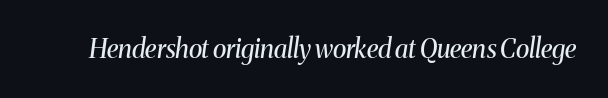
{"italic": "yes", "lean": "right", "slant_degrees": 8, "bold": "no", "underline": "no", "letter_spacing": "normal", "letter_spacing_em": 0.0, "glyph_px": 26}
